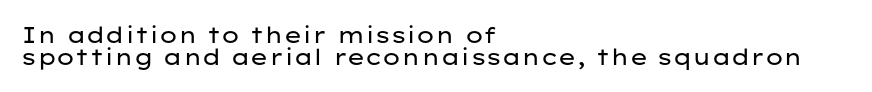
{"italic": "no", "bold": "no", "underline": "no", "align": "left", "line_spacing": "tight", "line_spacing_ratio": 1.0, "letter_spacing": "normal", "letter_spacing_em": 0.0, "glyph_px": 22}
